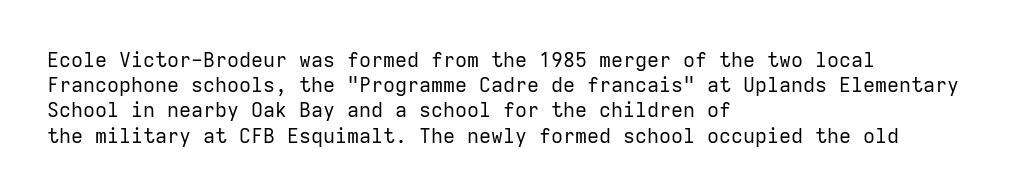
The image shows 20 px text type, upright; set left-aligned, normal line spacing (1.26x), normal letter spacing, not underlined.
